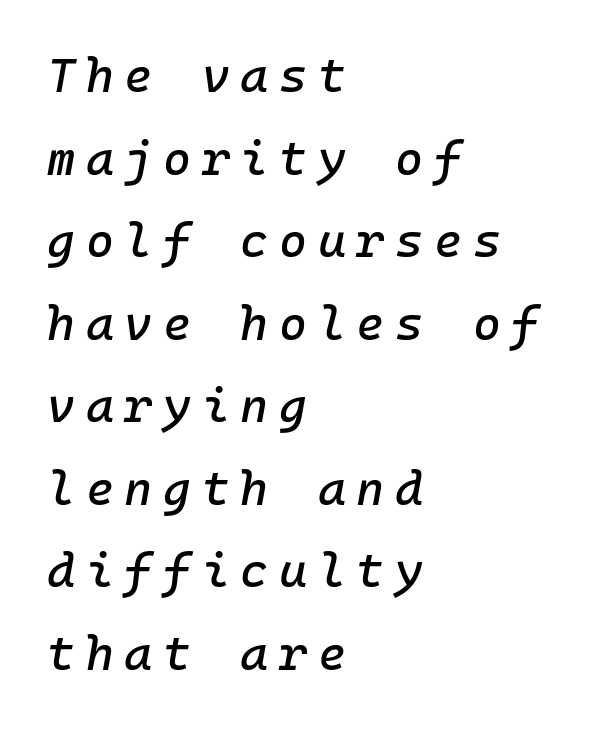
The face used here has a pronounced slope to its letters. You could only call the tracking loose — the letters float apart. Every row of glyphs begins at an identical x-position on the left. The specimen omits any rule beneath the text block's lines.
